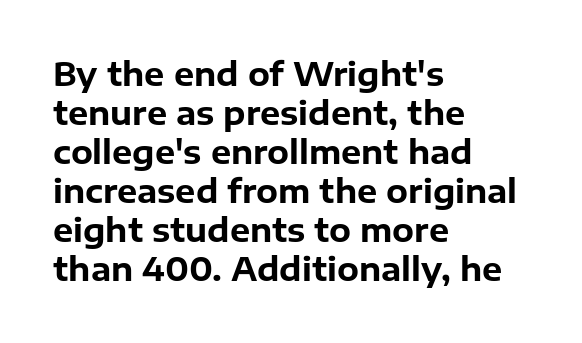
Casual observation: everything's shoved over to the left. Looks like regular typesetting: each glyph gets only the width it needs. Typographically, this falls in the sans-serif category. This is heavy type, rendered in bold. Every stem runs plumb, perpendicular to the baseline. Glance below the letters and you will spot only blank space.
